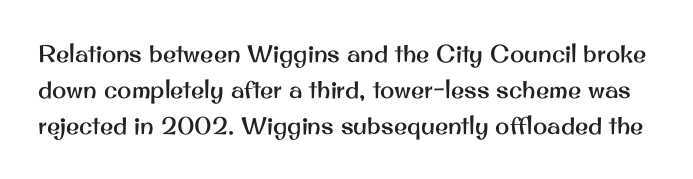
The image shows 24 px text type, upright; set normal line spacing (1.49x), normal letter spacing, not underlined.
